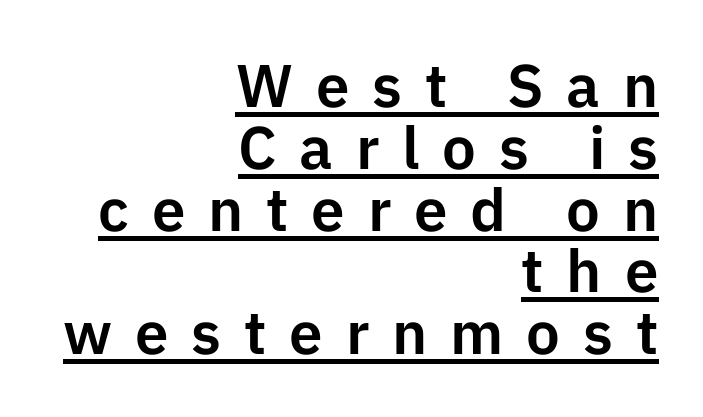
The image shows 60 px sans-serif type, upright; set right-aligned, tight line spacing (1.03x), unusually wide letter spacing (+0.38 em), underlined; low stroke contrast and a medium x-height.
